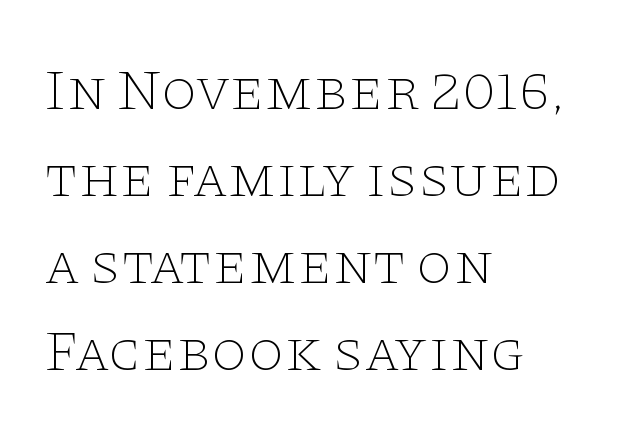
{"serif": "yes", "italic": "no", "bold": "no", "weight": "thin", "width": "wide", "stroke_contrast": "low", "x_height": "large", "monospaced": "no", "underline": "no", "align": "left", "line_spacing": "normal", "line_spacing_ratio": 1.5, "letter_spacing": "normal", "letter_spacing_em": 0.0, "glyph_px": 58}
